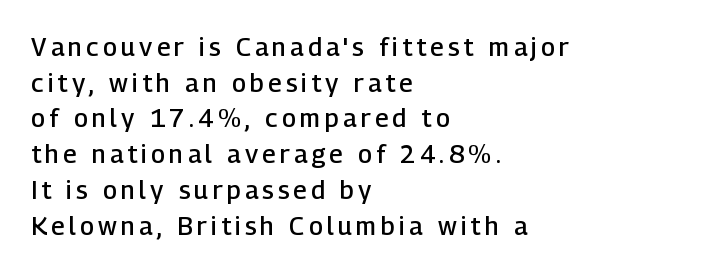
Q: Is the text bold? A: Semi-bold.
Q: Is the text italic (slanted)? A: No, it is upright.
Q: Is the text underlined? A: No.
Q: How is the paragraph aligned? A: Left-aligned.
Q: Is the spacing between lines tight, normal or loose? A: Normal.
